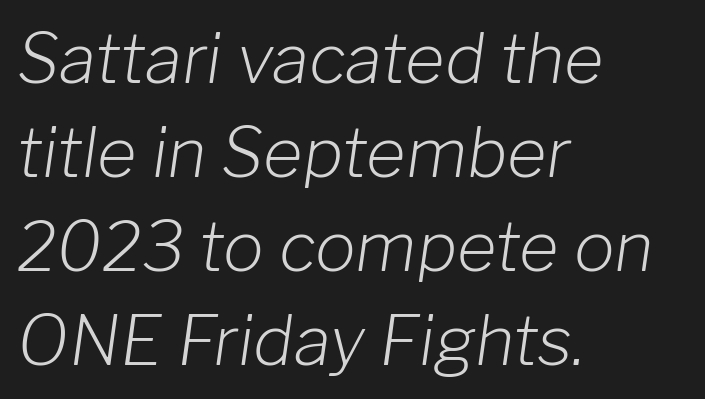
Words appear dense and cohesive because spacing is normal. Nothing heavy about these letters — not bold at all. The area under the type is left untouched. Compared with a centered layout, this one pins lines to the left instead. Notice how the stems are inclined rather than vertical — that's the hallmark of italics. Is this a fixed-width face? No — the glyphs have proportional, varying widths.
